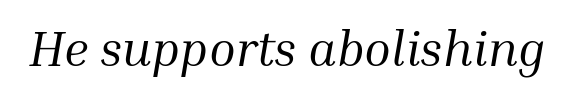
Spacing verdict: proportional, widths tailored to each character. The passage shown leans; its letterforms are oblique. Summary of weight: not heavy and not bold. Inter-character spacing is left at the font's built-in metrics.
